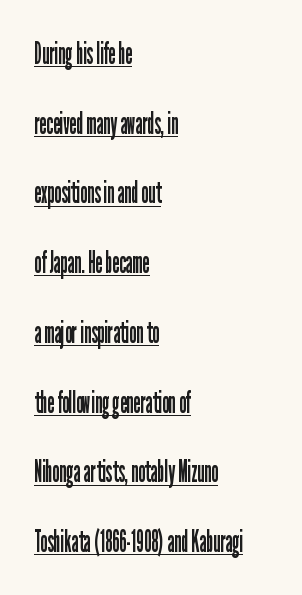
Q: Is the text bold? A: No.
Q: Is the text italic (slanted)? A: No, it is upright.
Q: Is the typeface a serif or a sans-serif typeface? A: Sans-serif.
Q: Is the text underlined? A: Yes.
Q: How is the paragraph aligned? A: Left-aligned.
Q: Is the spacing between letters normal or unusually wide? A: Normal.
Q: Is the spacing between lines tight, normal or loose? A: Loose.
Q: Width (condensed, normal, or wide)? A: Condensed.
Q: Stroke contrast? A: Low.
Q: x-height? A: Medium.
Q: Monospaced? A: No.
